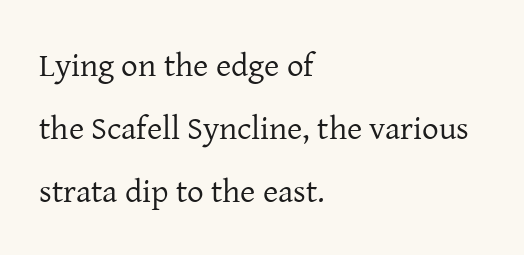
Q: Is the text bold? A: No.
Q: Is the text italic (slanted)? A: No, it is upright.
Q: Is the typeface a serif or a sans-serif typeface? A: Serif.
Q: Is the text underlined? A: No.
Q: How is the paragraph aligned? A: Left-aligned.
Q: Is the spacing between letters normal or unusually wide? A: Normal.
Q: Is the spacing between lines tight, normal or loose? A: Loose.
Q: Width (condensed, normal, or wide)? A: Normal.
Q: Stroke contrast? A: Low.
Q: x-height? A: Medium.
Q: Monospaced? A: No.
